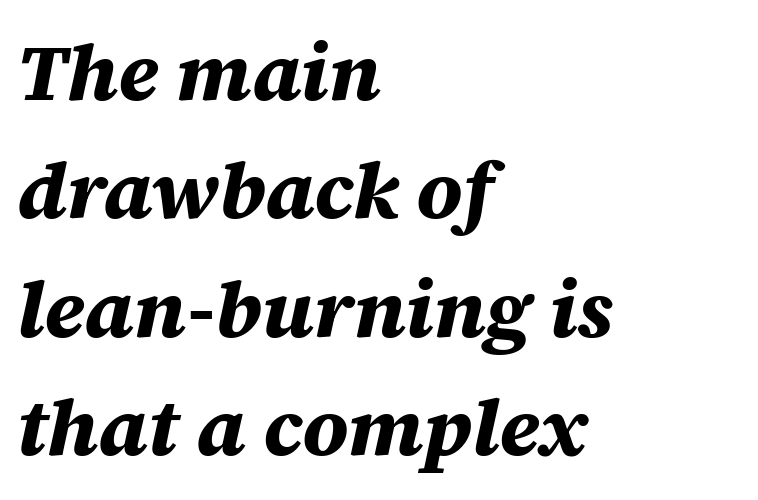
Q: Is the text bold? A: Yes.
Q: Is the text italic (slanted)? A: Yes, it leans right by about 12 degrees.
Q: Is the text underlined? A: No.
Q: How is the paragraph aligned? A: Left-aligned.
Q: Is the spacing between letters normal or unusually wide? A: Normal.
Q: Is the spacing between lines tight, normal or loose? A: Normal.
Q: Width (condensed, normal, or wide)? A: Normal.
Q: Stroke contrast? A: Medium.
Q: x-height? A: Large.
Q: Monospaced? A: No.
